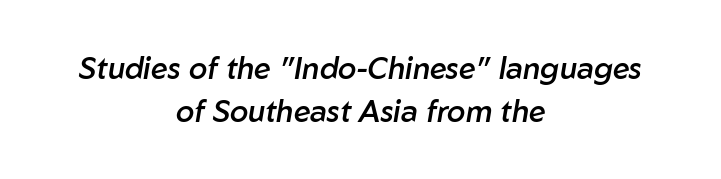
{"italic": "yes", "lean": "right", "slant_degrees": 10, "bold": "semi", "weight": "semibold", "width": "normal", "stroke_contrast": "low", "x_height": "medium", "monospaced": "no", "underline": "no", "align": "center", "line_spacing": "normal", "line_spacing_ratio": 1.45, "letter_spacing": "normal", "letter_spacing_em": 0.0, "glyph_px": 30}
